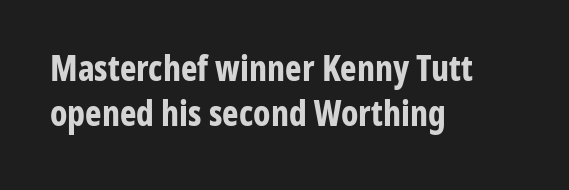
The image shows 35 px bold, condensed sans-serif type, upright; set left-aligned, normal line spacing (1.3x), normal letter spacing, not underlined; low stroke contrast and a medium x-height.
